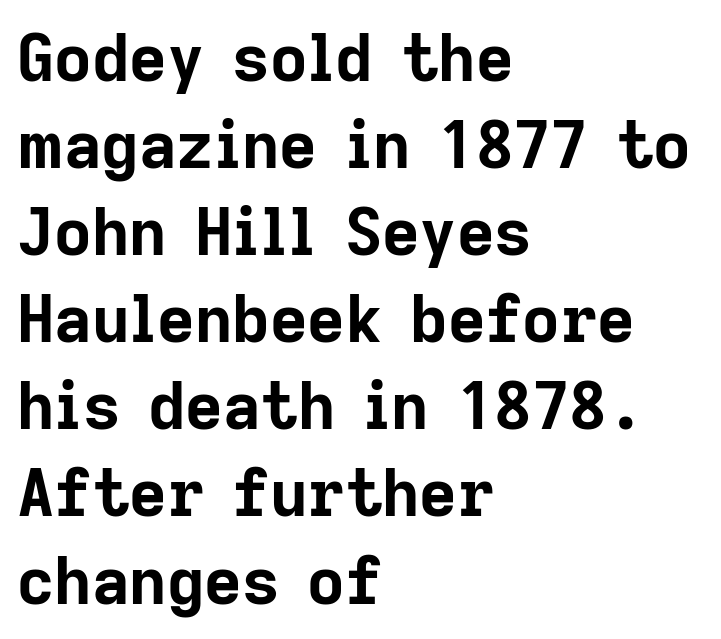
The image shows 65 px bold sans-serif type, upright; set left-aligned, normal line spacing (1.34x), normal letter spacing, not underlined; low stroke contrast and a medium x-height.
